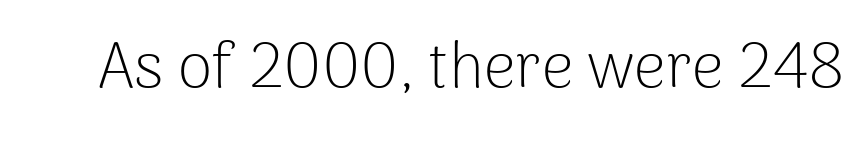
A typesetter would call this zero additional tracking. Note the varied advance widths — an 'i' is clearly narrower than an 'm'. This sample uses a sans-serif face. Is the stroke heavy? The answer is a plain regular-or-lighter. Check under the words: just untouched page.
